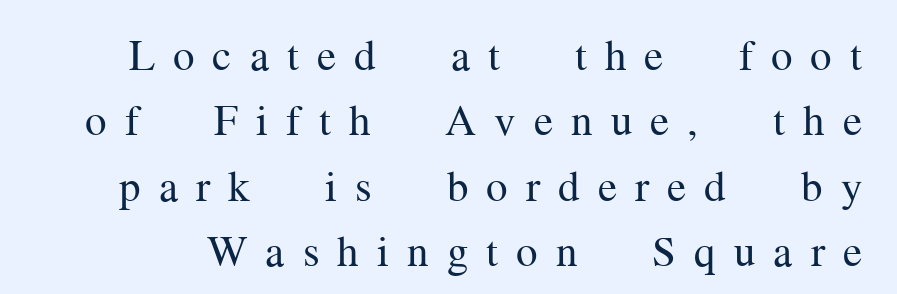
The image shows 43 px regular-weight serif type, upright; set normal line spacing (1.52x), unusually wide letter spacing (+0.42 em), not underlined; medium stroke contrast and a medium x-height.
